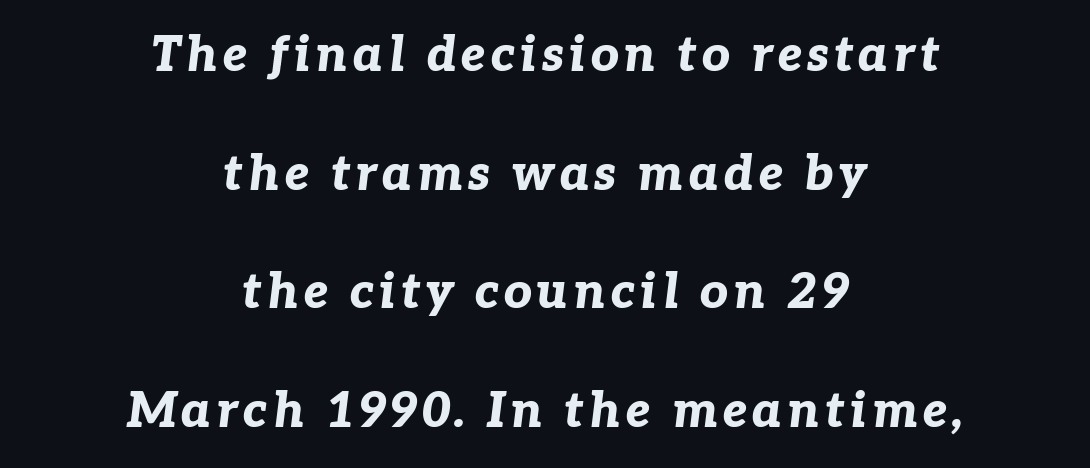
{"italic": "yes", "lean": "right", "slant_degrees": 7, "bold": "yes", "weight": "bold", "width": "normal", "stroke_contrast": "low", "x_height": "medium", "monospaced": "no", "underline": "no", "align": "center", "line_spacing": "loose", "line_spacing_ratio": 2.42, "glyph_px": 49}
